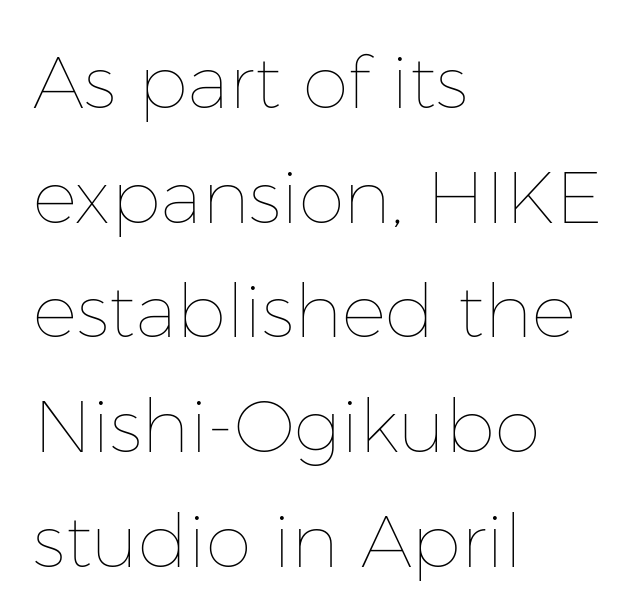
Q: Is the text bold? A: No.
Q: Is the text italic (slanted)? A: No, it is upright.
Q: Is the text underlined? A: No.
Q: How is the paragraph aligned? A: Left-aligned.
Q: Is the spacing between letters normal or unusually wide? A: Normal.
Q: Is the spacing between lines tight, normal or loose? A: Normal.
Q: Width (condensed, normal, or wide)? A: Normal.
Q: Stroke contrast? A: Low.
Q: x-height? A: Medium.
Q: Monospaced? A: No.
